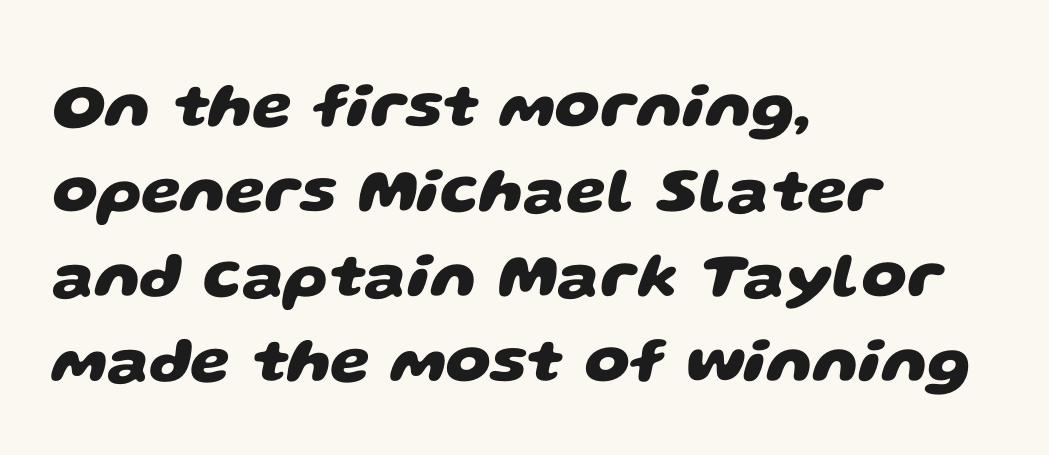
{"serif": "no", "bold": "yes", "weight": "heavy", "width": "wide", "stroke_contrast": "low", "x_height": "large", "monospaced": "no", "underline": "no", "align": "left", "line_spacing": "normal", "line_spacing_ratio": 1.33, "letter_spacing": "normal", "letter_spacing_em": 0.0, "glyph_px": 64}
